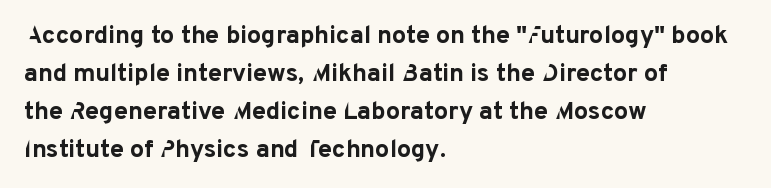
The image shows 25 px bold type, upright; set left-aligned, normal line spacing (1.52x), normal letter spacing, not underlined.
